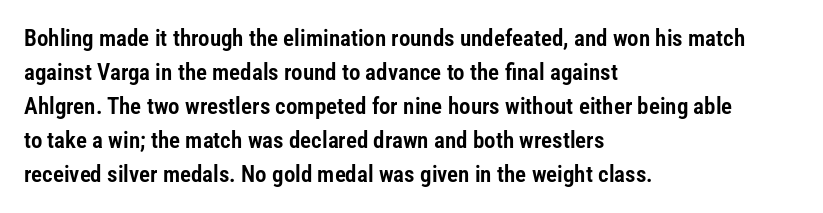
Clear beneath every line of the passage. Notice how descenders clear the ascenders below comfortably — that's standard leading. In terms of letterspacing, this is plain default setting. The lettering stays uniformly vertical, giving the passage a roman look. The lines in this sample share a left origin and differ only in where they stop.
